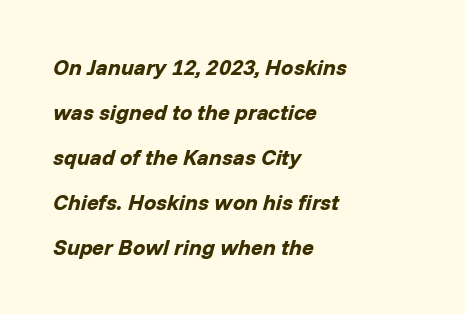
{"italic": "yes", "lean": "right", "slant_degrees": 14, "bold": "yes", "underline": "no", "align": "left", "line_spacing": "loose", "line_spacing_ratio": 2.04, "letter_spacing": "normal", "letter_spacing_em": 0.0, "glyph_px": 22}
